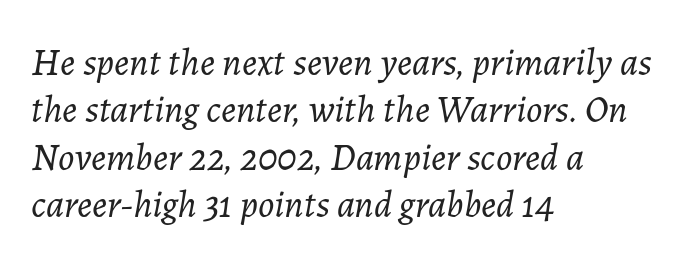
Q: Is the text bold? A: No.
Q: Is the text italic (slanted)? A: Yes, it leans right by about 7 degrees.
Q: Is the text underlined? A: No.
Q: How is the paragraph aligned? A: Left-aligned.
Q: Is the spacing between letters normal or unusually wide? A: Normal.
Q: Is the spacing between lines tight, normal or loose? A: Normal.
Q: Width (condensed, normal, or wide)? A: Normal.
Q: Stroke contrast? A: Low.
Q: x-height? A: Medium.
Q: Monospaced? A: No.
